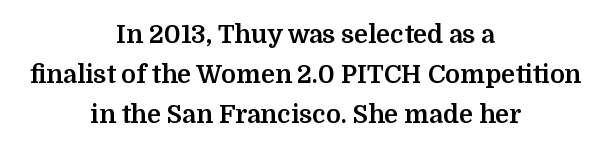
Q: Is the text bold? A: Yes.
Q: Is the text italic (slanted)? A: No, it is upright.
Q: Is the text underlined? A: No.
Q: How is the paragraph aligned? A: Centered.
Q: Is the spacing between letters normal or unusually wide? A: Normal.
Q: Is the spacing between lines tight, normal or loose? A: Normal.
